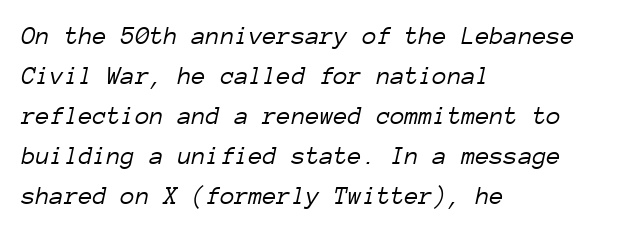
Q: Is the text bold? A: No.
Q: Is the text italic (slanted)? A: Yes, it leans right by about 12 degrees.
Q: Is the text underlined? A: No.
Q: How is the paragraph aligned? A: Left-aligned.
Q: Is the spacing between letters normal or unusually wide? A: Normal.
Q: Is the spacing between lines tight, normal or loose? A: Normal.
